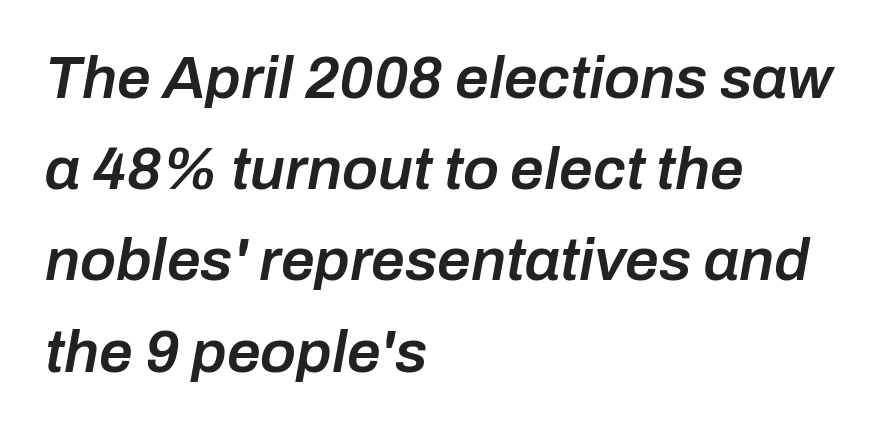
{"italic": "yes", "lean": "right", "slant_degrees": 10, "bold": "semi", "weight": "semibold", "width": "normal", "stroke_contrast": "low", "x_height": "medium", "monospaced": "no", "underline": "no", "align": "left", "line_spacing": "normal", "line_spacing_ratio": 1.52, "letter_spacing": "normal", "letter_spacing_em": 0.0, "glyph_px": 60}
